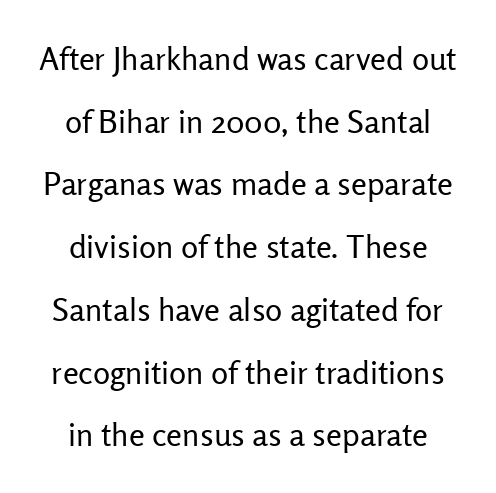
The image shows 32 px regular-weight sans-serif type, upright; set loose line spacing (1.96x), normal letter spacing, not underlined; low stroke contrast and a medium x-height.
